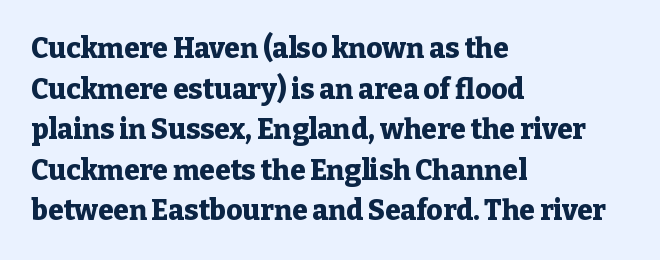
{"serif": "yes", "italic": "no", "bold": "yes", "weight": "heavy", "width": "normal", "stroke_contrast": "low", "x_height": "medium", "monospaced": "no", "underline": "no", "align": "left", "line_spacing": "normal", "line_spacing_ratio": 1.45, "letter_spacing": "normal", "letter_spacing_em": 0.0, "glyph_px": 28}
